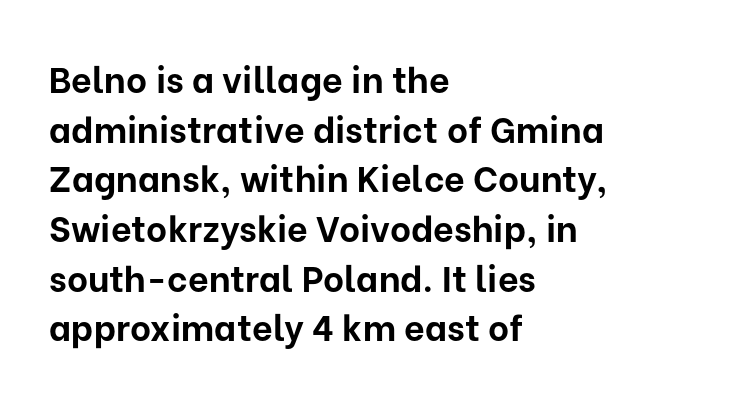
{"serif": "no", "italic": "no", "bold": "yes", "weight": "bold", "width": "normal", "stroke_contrast": "low", "x_height": "medium", "monospaced": "no", "underline": "no", "align": "left", "line_spacing": "normal", "line_spacing_ratio": 1.38, "letter_spacing": "normal", "letter_spacing_em": 0.0, "glyph_px": 36}
